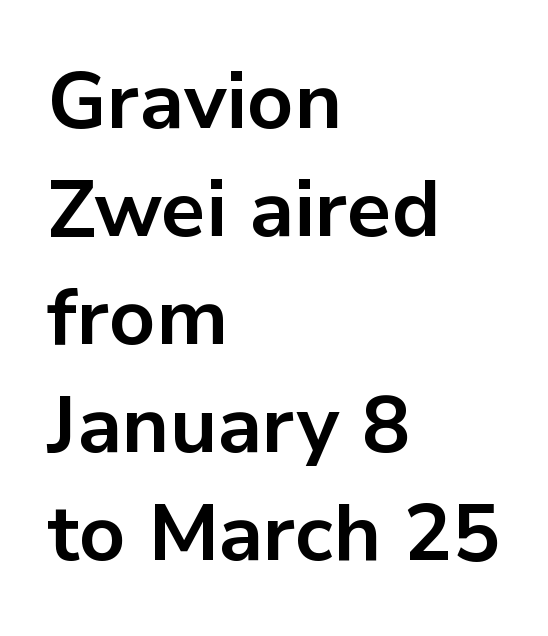
{"serif": "no", "italic": "no", "bold": "yes", "weight": "bold", "width": "normal", "stroke_contrast": "low", "x_height": "medium", "monospaced": "no", "underline": "no", "align": "left", "line_spacing": "normal", "line_spacing_ratio": 1.35, "letter_spacing": "normal", "letter_spacing_em": 0.0, "glyph_px": 80}
